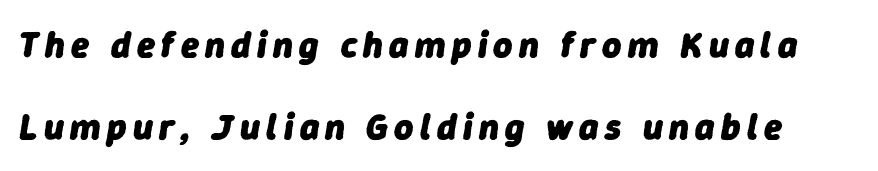
Yep, that's italic — everything's leaning. The face used here is proportionally spaced, like ordinary book or web type. Leading is clearly above the norm, producing a sparse column. The passage shown is emphatically bold.
